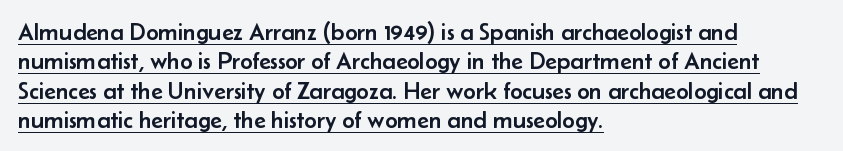
{"italic": "no", "underline": "yes", "align": "left", "line_spacing_ratio": 1.22, "letter_spacing": "normal", "letter_spacing_em": 0.0, "glyph_px": 24}
